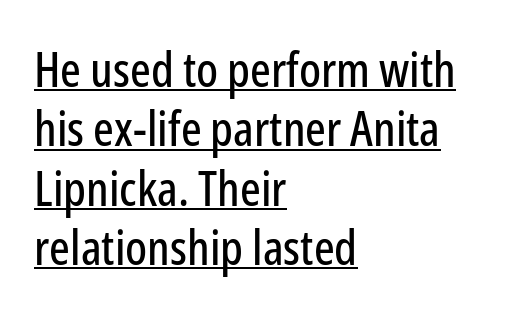
If you drew a ruler down the left edge, every line would touch it. Varying glyph widths throughout — classic text-font behaviour. These lines are composed in type without serifs. Unlike italic type, these characters show no tilt at all. A continuous stroke trails under the words, as in a hyperlink. The horizontal fit of the characters is conventional and even.
